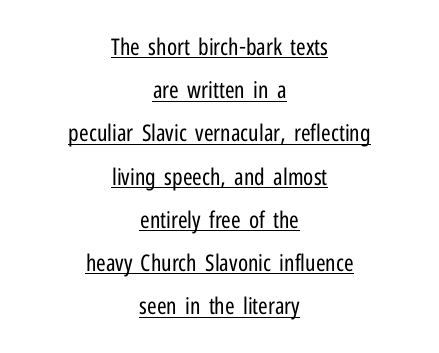
Short and long lines alike share a common midpoint. The lettering holds an erect, upright posture throughout. The letterforms sit shoulder to shoulder at normal distance. A typographer would call this underscored text. Caption: face not bold, strokes unweighted.
